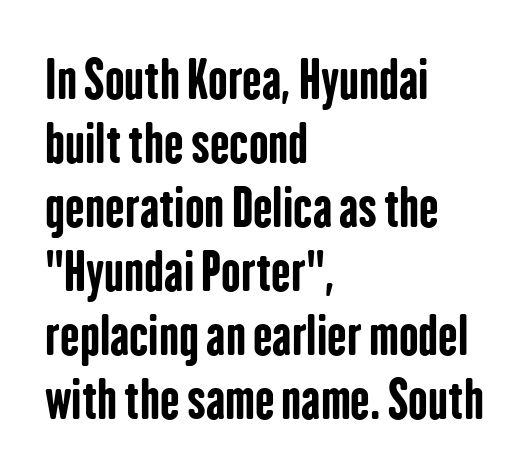
Q: Is the text bold? A: Yes.
Q: Is the text italic (slanted)? A: No, it is upright.
Q: Is the typeface a serif or a sans-serif typeface? A: Sans-serif.
Q: Is the text underlined? A: No.
Q: How is the paragraph aligned? A: Left-aligned.
Q: Is the spacing between letters normal or unusually wide? A: Normal.
Q: Width (condensed, normal, or wide)? A: Condensed.
Q: Stroke contrast? A: Low.
Q: x-height? A: Medium.
Q: Monospaced? A: No.
